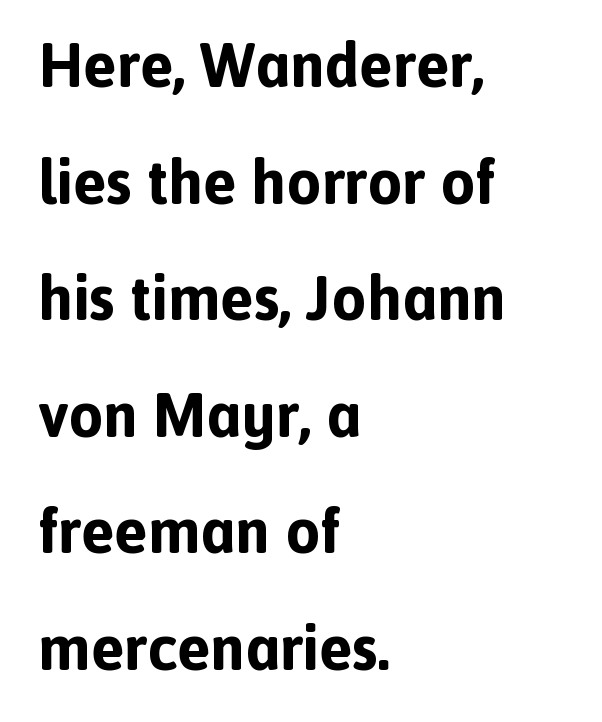
Each letter keeps its own natural width here, so spacing adapts to shape. A typesetter would call this zero additional tracking. Unlike italic type, these characters show no tilt at all. The letters carry no serifs — their stems end cleanly without finishing strokes. Thick stems and heavy bowls — unmistakably bold. The foot of each line stays bare and open.
